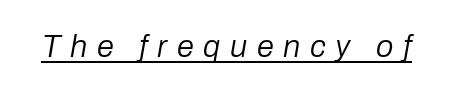
Q: Is the text bold? A: No.
Q: Is the text italic (slanted)? A: Yes, it leans right by about 10 degrees.
Q: Is the text underlined? A: Yes.
Q: Is the spacing between letters normal or unusually wide? A: Unusually wide.
Q: Width (condensed, normal, or wide)? A: Normal.
Q: Stroke contrast? A: Low.
Q: x-height? A: Medium.
Q: Monospaced? A: No.
